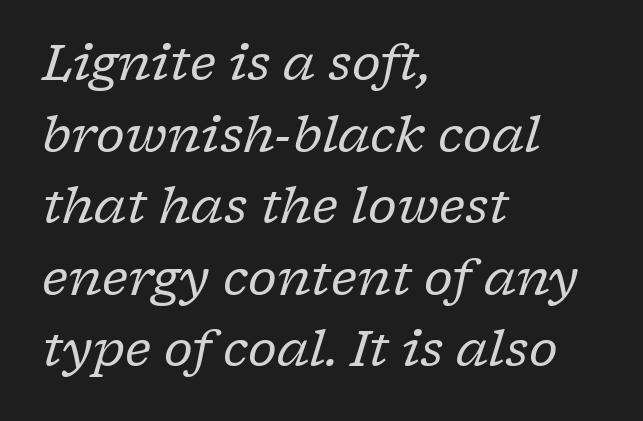
The image shows 49 px regular-weight serif type, italic (leaning right); set left-aligned, normal line spacing (1.46x), normal letter spacing, not underlined; low stroke contrast and a medium x-height.
